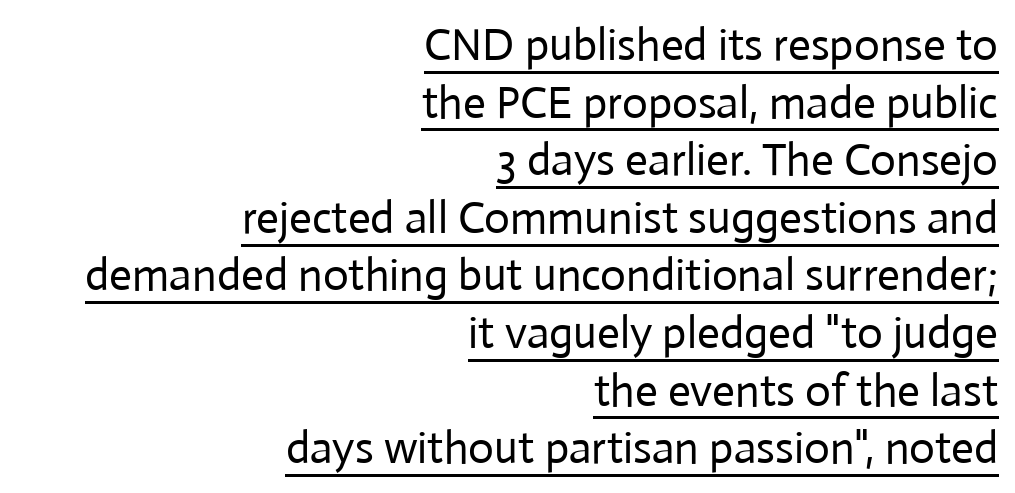
{"serif": "no", "italic": "no", "bold": "no", "weight": "regular", "width": "normal", "stroke_contrast": "low", "x_height": "medium", "monospaced": "no", "underline": "yes", "align": "right", "line_spacing": "normal", "line_spacing_ratio": 1.28, "letter_spacing": "normal", "letter_spacing_em": 0.0, "glyph_px": 45}
